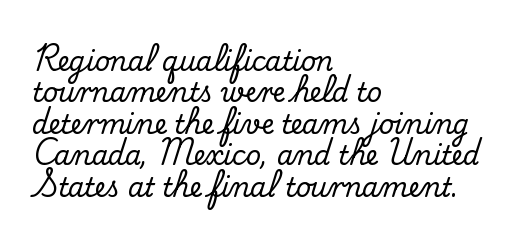
The image shows 26 px text type; set left-aligned, line spacing 1.21x, normal letter spacing, not underlined.
